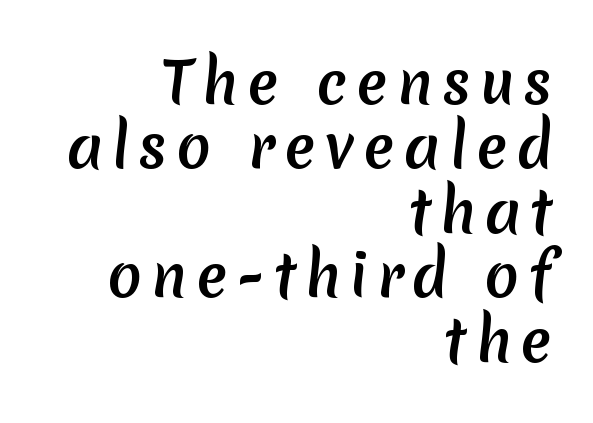
Q: Is the typeface a serif or a sans-serif typeface? A: Sans-serif.
Q: Is the text underlined? A: No.
Q: How is the paragraph aligned? A: Right-aligned.
Q: Is the spacing between lines tight, normal or loose? A: Tight.
Q: Width (condensed, normal, or wide)? A: Normal.
Q: Stroke contrast? A: Medium.
Q: x-height? A: Medium.
Q: Monospaced? A: No.
